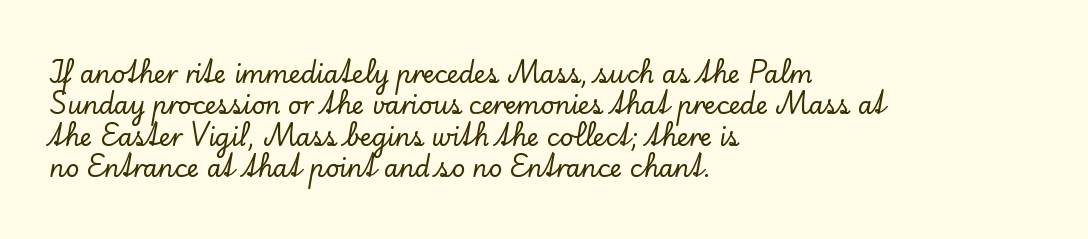
Q: Is the text italic (slanted)? A: Yes.
Q: Is the text underlined? A: No.
Q: How is the paragraph aligned? A: Left-aligned.
Q: Is the spacing between letters normal or unusually wide? A: Normal.
Q: Is the spacing between lines tight, normal or loose? A: Normal.
